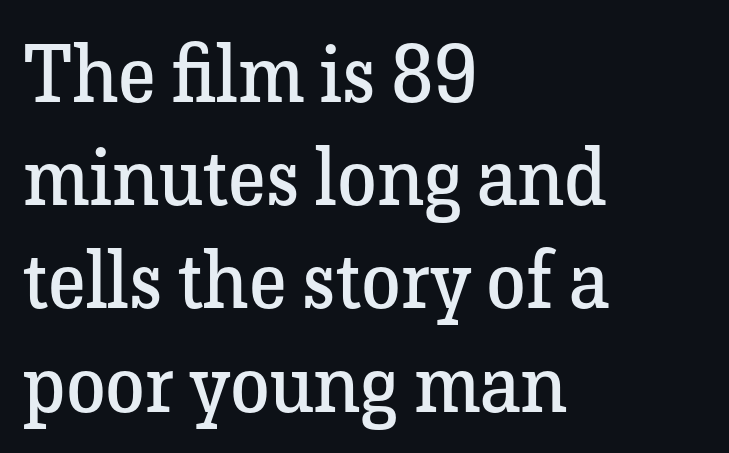
{"serif": "yes", "italic": "no", "bold": "no", "weight": "regular", "width": "normal", "stroke_contrast": "low", "x_height": "medium", "monospaced": "no", "underline": "no", "align": "left", "line_spacing": "normal", "line_spacing_ratio": 1.29, "letter_spacing": "normal", "letter_spacing_em": 0.0, "glyph_px": 80}
